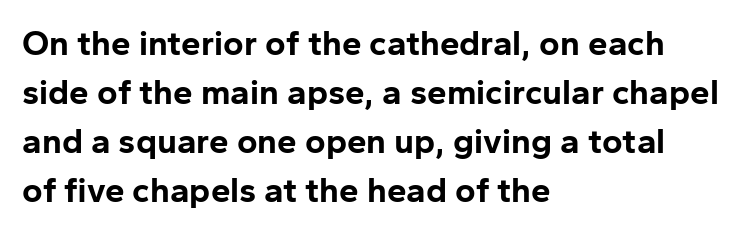
Q: Is the text bold? A: Yes.
Q: Is the text italic (slanted)? A: No, it is upright.
Q: Is the typeface a serif or a sans-serif typeface? A: Sans-serif.
Q: Is the text underlined? A: No.
Q: How is the paragraph aligned? A: Left-aligned.
Q: Is the spacing between letters normal or unusually wide? A: Normal.
Q: Is the spacing between lines tight, normal or loose? A: Normal.
Q: Width (condensed, normal, or wide)? A: Normal.
Q: Stroke contrast? A: Low.
Q: x-height? A: Medium.
Q: Monospaced? A: No.
